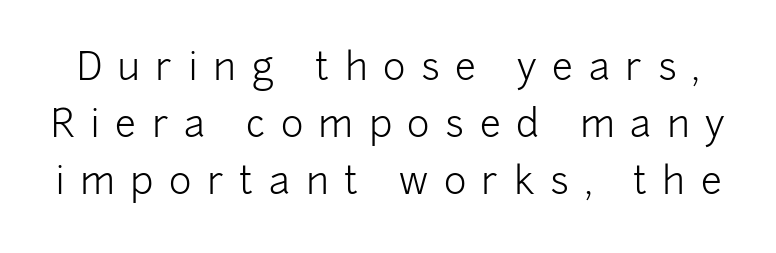
No extra ink here — the face is not bold. Do the characters align in a grid? No, the font is proportional. The leading is moderate, giving the passage an even texture. The lettering stays uniformly vertical, giving the passage a roman look.
